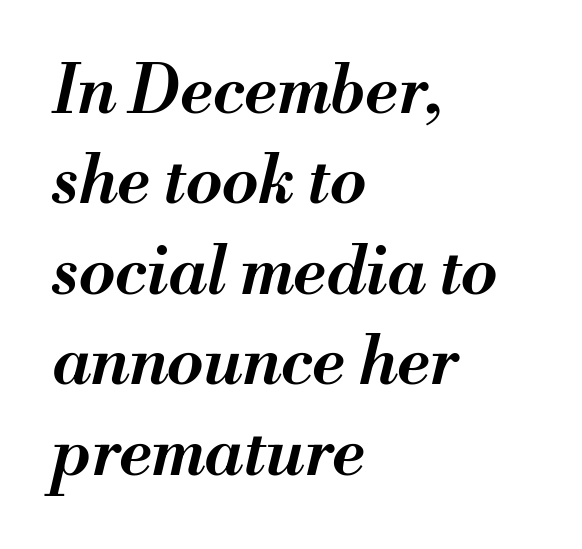
Q: Is the text bold? A: Semi-bold.
Q: Is the text italic (slanted)? A: Yes, it leans right by about 13 degrees.
Q: Is the text underlined? A: No.
Q: How is the paragraph aligned? A: Left-aligned.
Q: Is the spacing between letters normal or unusually wide? A: Normal.
Q: Is the spacing between lines tight, normal or loose? A: Normal.
Q: Width (condensed, normal, or wide)? A: Normal.
Q: Stroke contrast? A: Medium.
Q: x-height? A: Small.
Q: Monospaced? A: No.
